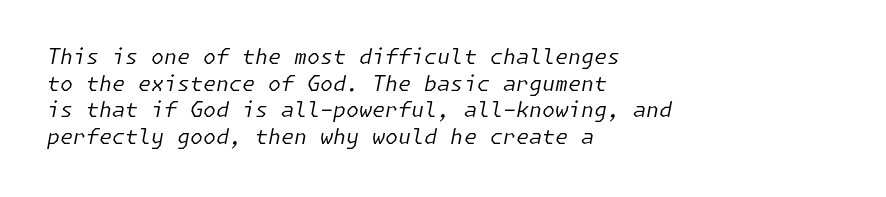
The image shows 21 px text type, italic (leaning right); set left-aligned, normal line spacing (1.27x), normal letter spacing, not underlined.
